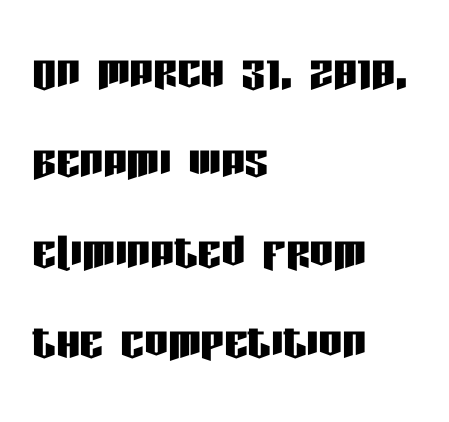
The image shows 59 px condensed sans-serif type, upright; set left-aligned, normal line spacing (1.53x), normal letter spacing, not underlined; low stroke contrast and a large x-height.
